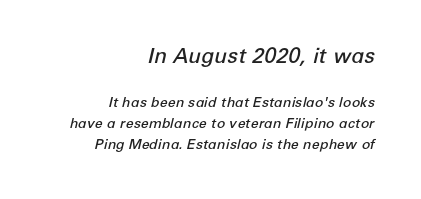
The image shows 21 px text type, italic (leaning right); set right-aligned, normal line spacing (1.51x), normal letter spacing, not underlined; the first (top) block is 1.5x larger.
